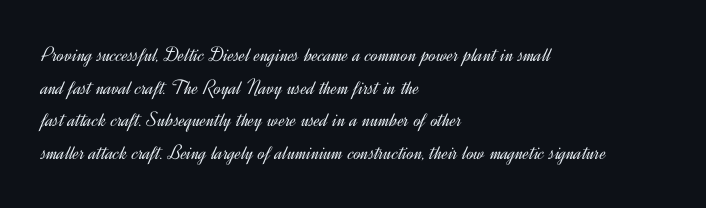
Here the glyphs are tracked normally, forming tight word shapes. Descenders hang freely into open space. Line beginnings align vertically; line endings do not. The rows are spaced the way most documents space them.
